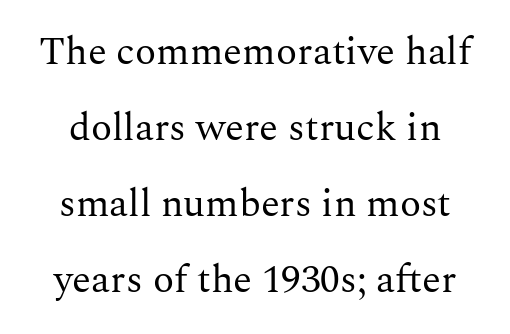
The image shows 39 px regular-weight serif type, upright; set centered, loose line spacing (1.95x), normal letter spacing, not underlined; medium stroke contrast and a medium x-height.
